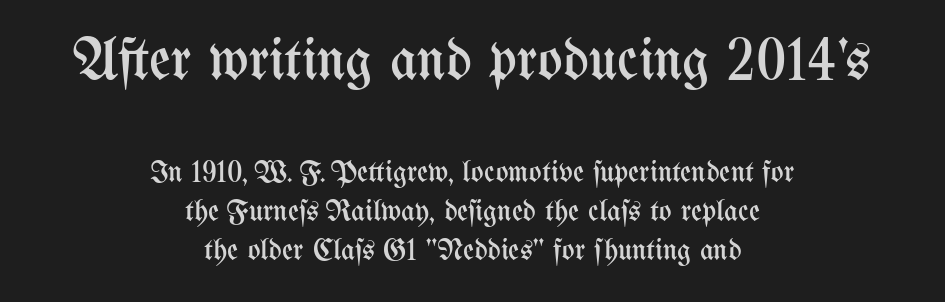
The image shows 59 px regular-weight, condensed type, upright; set centered, normal line spacing (1.3x), normal letter spacing, not underlined; the first (top) block is 1.97x larger; medium stroke contrast and a medium x-height.
